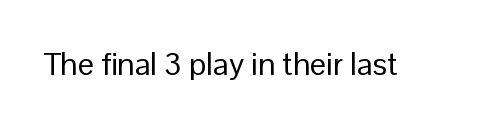
The rendering keeps characters at their native spacing. Each letter's strokes conclude bluntly, with no projecting serifs. Heaviness? Minimal to ordinary, like unemphasized prose. Clear beneath every line of the passage. Character widths vary here, with narrow letters taking less room than wide ones.
